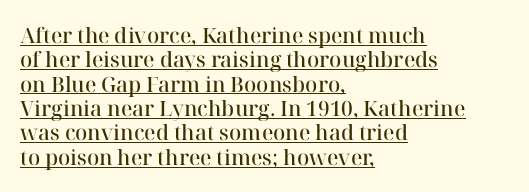
Heft: intermediate — a semibold. Every row of glyphs begins at an identical x-position on the left. Is there any slant? The stems are plumb. Tracking value appears to be zero — textbook default spacing.
